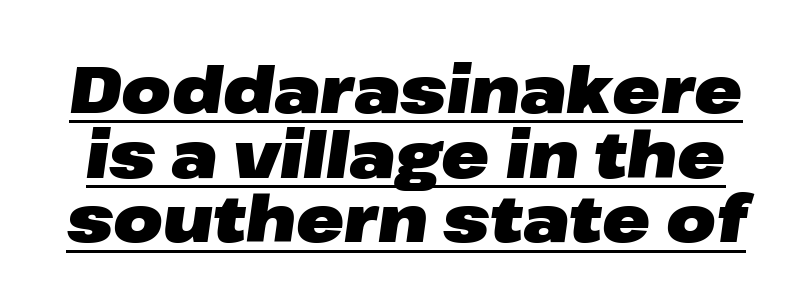
These lines are rendered in a variable-pitch font. Has an underline been added? It has. Each word holds together tightly as a unit, with standard inter-letter gaps. The space between consecutive lines is stingy. Characters are canted at an angle relative to the baseline's perpendicular. Does the weight exceed regular? Yes, all the way to bold.
